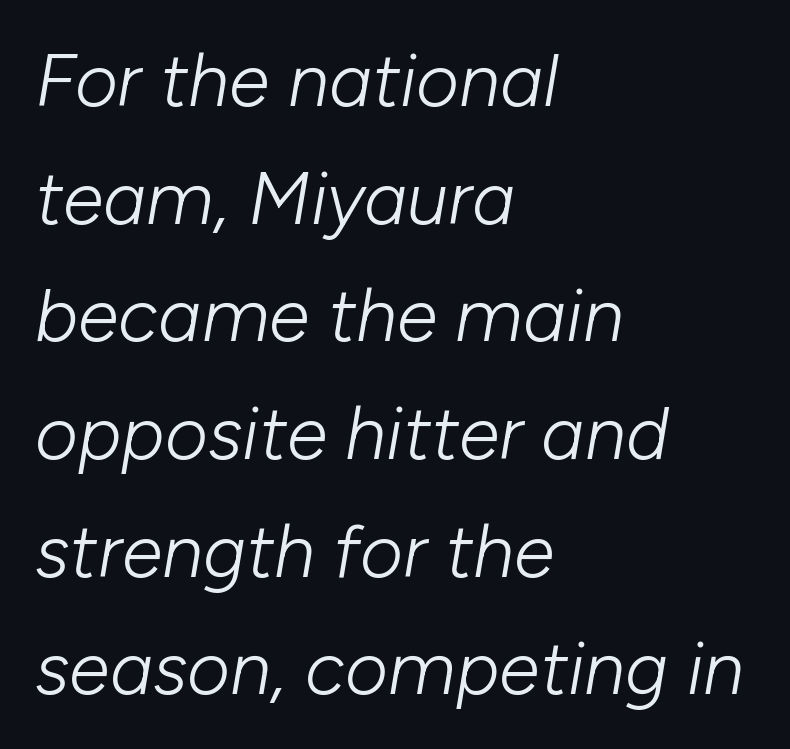
The image shows 74 px light type, italic (leaning right); set left-aligned, normal line spacing (1.59x), normal letter spacing, not underlined; low stroke contrast and a medium x-height.
